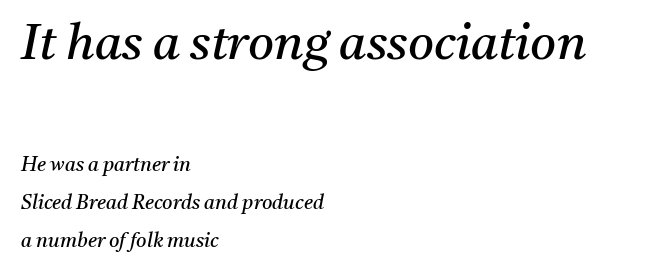
In this sample the first text group is rendered at the bigger scale. If you drew a ruler down the left edge, every line would touch it. The font family rendered here belongs to the serif group. Any mark beneath the type? The region is blank.
